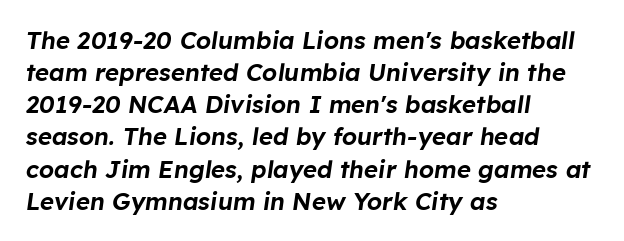
The image shows 24 px text type, italic (leaning right); set left-aligned, normal line spacing (1.34x), normal letter spacing, not underlined.
